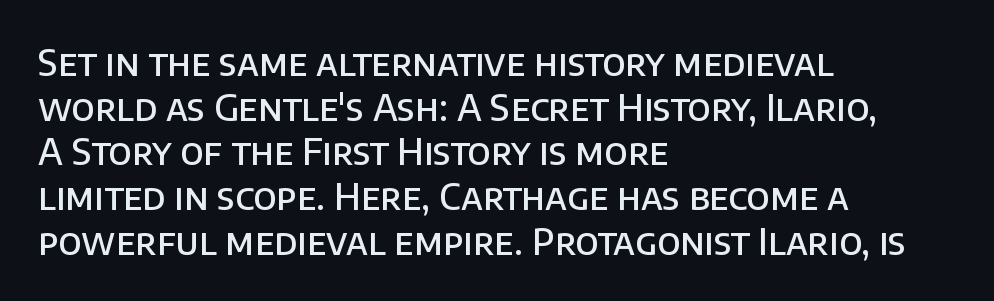
Look at the tracking — it's just the regular setting, nothing added. Notice how the passage keeps a crisp vertical edge on the left only. The typesetting leans somewhat heavy: a semibold. Is this a fixed-width face? No — the glyphs have proportional, varying widths. Only glyphs here, with clear space below each row.
